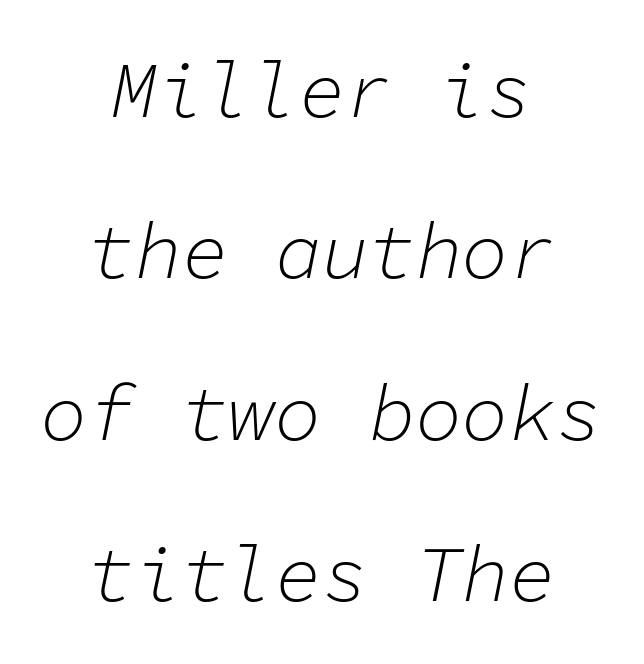
The image shows 78 px light type, italic (leaning right), monospaced; set centered, loose line spacing (2.07x), normal letter spacing, not underlined; low stroke contrast and a medium x-height.
